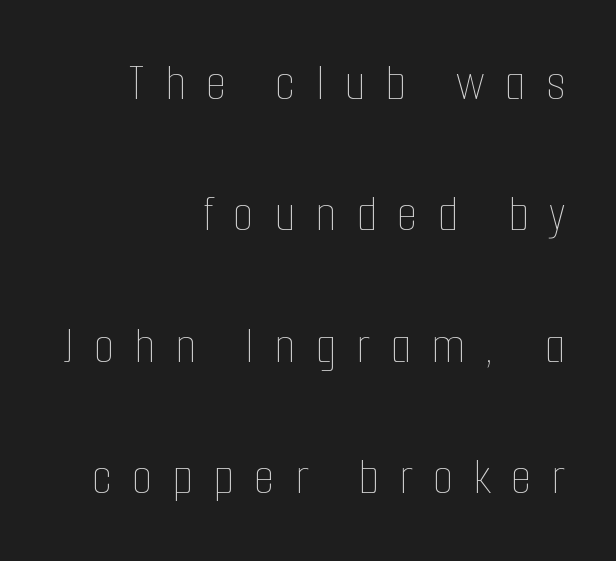
{"italic": "no", "bold": "no", "weight": "thin", "width": "condensed", "stroke_contrast": "low", "x_height": "medium", "monospaced": "no", "underline": "no", "align": "right", "line_spacing": "loose", "line_spacing_ratio": 2.48, "letter_spacing": "wide", "letter_spacing_em": 0.38, "glyph_px": 53}
